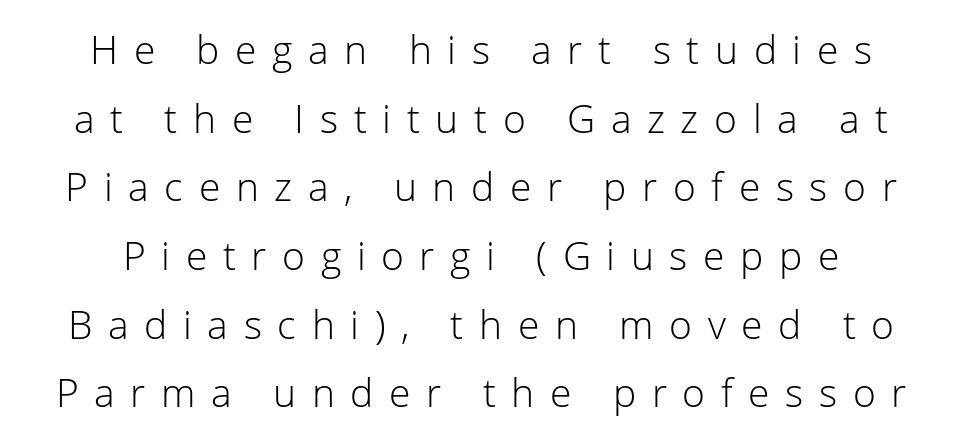
{"serif": "no", "italic": "no", "bold": "no", "weight": "light", "width": "normal", "stroke_contrast": "low", "x_height": "medium", "monospaced": "no", "underline": "no", "line_spacing_ratio": 1.76, "letter_spacing": "wide", "letter_spacing_em": 0.4, "glyph_px": 39}
